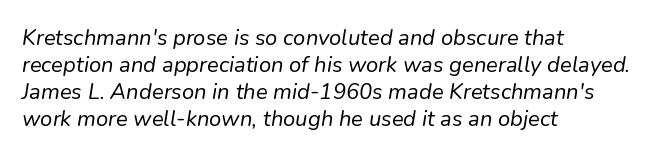
The image shows 22 px text type, italic (leaning right); set left-aligned, line spacing 1.23x, normal letter spacing, not underlined.
